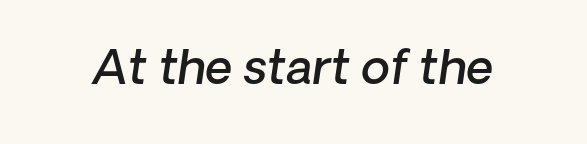
Q: Is the text bold? A: Semi-bold.
Q: Is the typeface a serif or a sans-serif typeface? A: Sans-serif.
Q: Is the text underlined? A: No.
Q: Is the spacing between letters normal or unusually wide? A: Normal.
Q: Width (condensed, normal, or wide)? A: Normal.
Q: Stroke contrast? A: Low.
Q: x-height? A: Medium.
Q: Monospaced? A: No.
